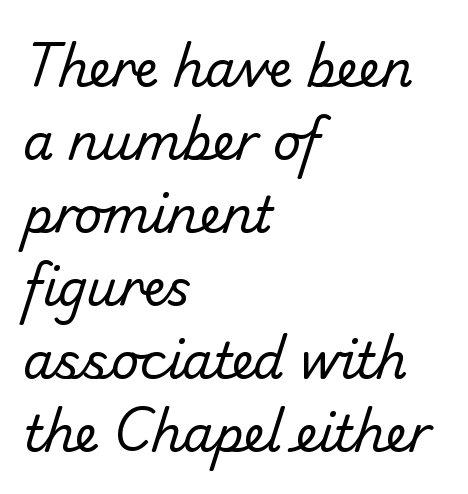
The image shows 49 px regular-weight sans-serif type; set left-aligned, normal line spacing (1.49x), normal letter spacing, not underlined; low stroke contrast and a small x-height.
